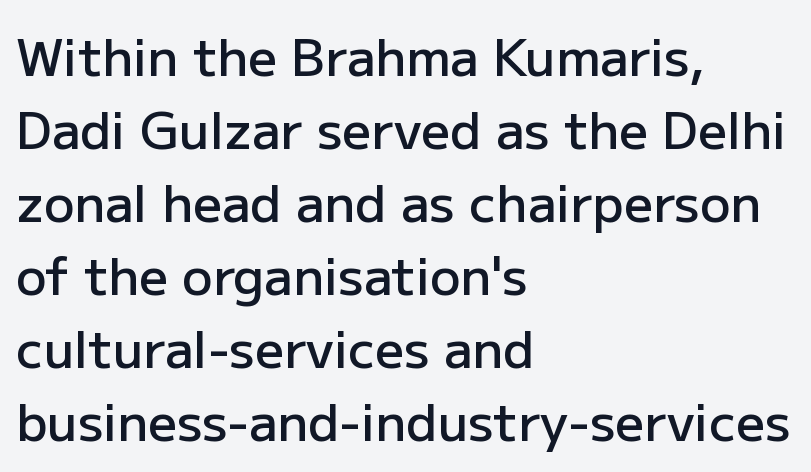
{"serif": "no", "italic": "no", "bold": "semi", "weight": "semibold", "width": "normal", "stroke_contrast": "low", "x_height": "medium", "monospaced": "no", "underline": "no", "align": "left", "line_spacing": "normal", "line_spacing_ratio": 1.43, "letter_spacing": "normal", "letter_spacing_em": 0.0, "glyph_px": 51}
